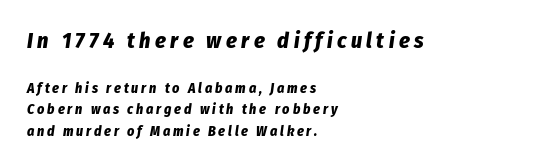
Q: Is the text bold? A: Yes.
Q: Is the text italic (slanted)? A: Yes, it leans right by about 8 degrees.
Q: Is the text underlined? A: No.
Q: How is the paragraph aligned? A: Left-aligned.
Q: Is the spacing between letters normal or unusually wide? A: Unusually wide.
Q: Is the spacing between lines tight, normal or loose? A: Normal.
Q: Which block of text is set in a larger size, the first (top) or the second (bottom)? A: The first (top) one.
